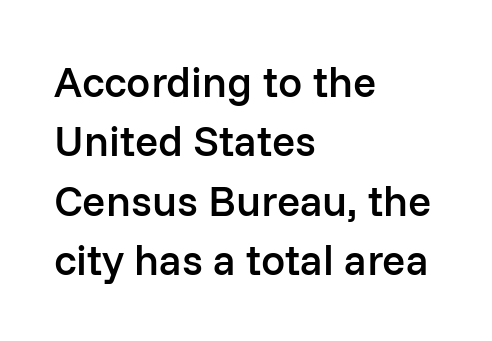
The glyphs have the mass of a demibold cut, below bold. These lines were composed using upright roman letters. Is this a fixed-width face? No — the glyphs have proportional, varying widths. Classification — sans serif. Spacing between characters is what you'd get straight out of the box.
